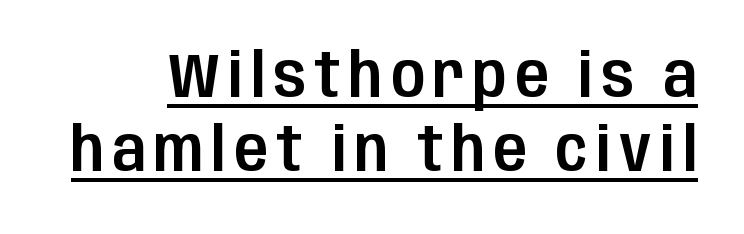
The image shows 62 px condensed sans-serif type, upright; set line spacing 1.2x, underlined; low stroke contrast and a large x-height.
